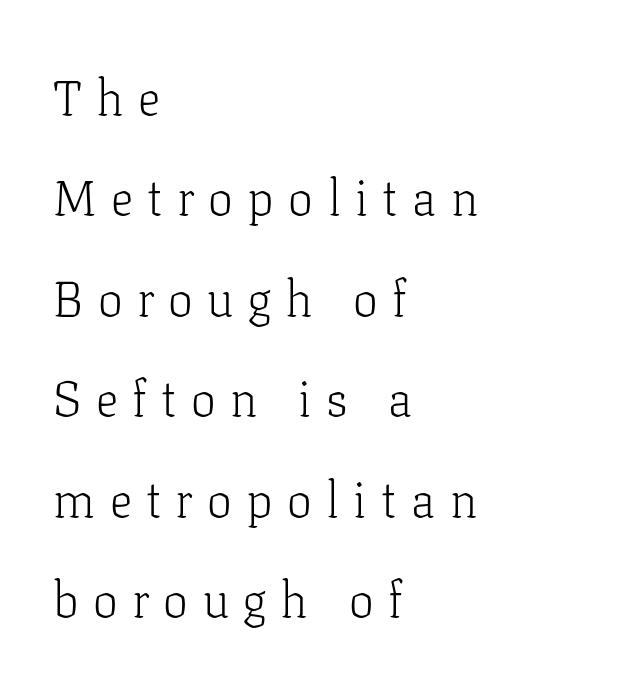
Q: Is the text bold? A: No.
Q: Is the text italic (slanted)? A: No, it is upright.
Q: Is the typeface a serif or a sans-serif typeface? A: Serif.
Q: Is the text underlined? A: No.
Q: How is the paragraph aligned? A: Left-aligned.
Q: Is the spacing between letters normal or unusually wide? A: Unusually wide.
Q: Is the spacing between lines tight, normal or loose? A: Loose.
Q: Width (condensed, normal, or wide)? A: Normal.
Q: Stroke contrast? A: Low.
Q: x-height? A: Medium.
Q: Monospaced? A: No.
